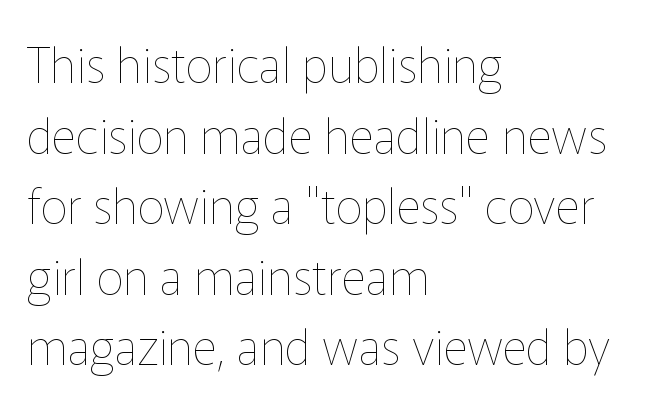
{"italic": "no", "bold": "no", "weight": "thin", "width": "normal", "stroke_contrast": "low", "x_height": "medium", "monospaced": "no", "underline": "no", "align": "left", "line_spacing": "normal", "line_spacing_ratio": 1.47, "letter_spacing": "normal", "letter_spacing_em": 0.0, "glyph_px": 48}
